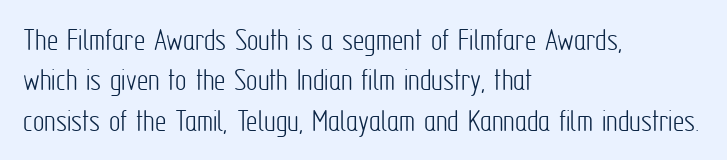
{"serif": "no", "italic": "no", "bold": "no", "weight": "light", "width": "condensed", "stroke_contrast": "low", "x_height": "medium", "monospaced": "no", "underline": "no", "align": "left", "line_spacing": "normal", "line_spacing_ratio": 1.26, "letter_spacing": "normal", "letter_spacing_em": 0.0, "glyph_px": 32}
